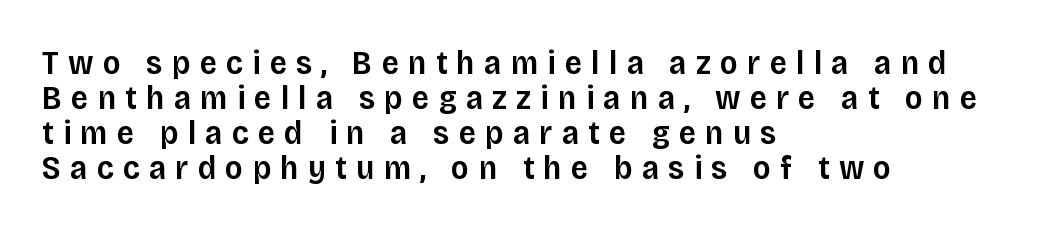
Each letter keeps its own natural width here, so spacing adapts to shape. Loose tracking; the words dissolve into strings of separated letters. This is the in-between weight designers call semibold or demi. Any mark beneath the type? The region is blank. Leftover space on each line is placed entirely after the last word. This sample uses an upright cut, with every glyph sitting square on the baseline.
